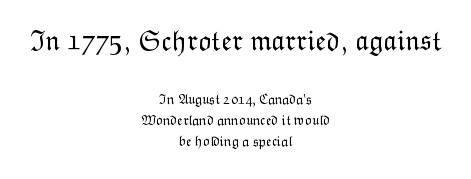
Q: Is the text bold? A: No.
Q: Is the text italic (slanted)? A: No, it is upright.
Q: Is the text underlined? A: No.
Q: How is the paragraph aligned? A: Centered.
Q: Is the spacing between letters normal or unusually wide? A: Normal.
Q: Is the spacing between lines tight, normal or loose? A: Normal.
Q: Which block of text is set in a larger size, the first (top) or the second (bottom)? A: The first (top) one.
Q: Width (condensed, normal, or wide)? A: Normal.
Q: Stroke contrast? A: Low.
Q: x-height? A: Medium.
Q: Monospaced? A: No.
